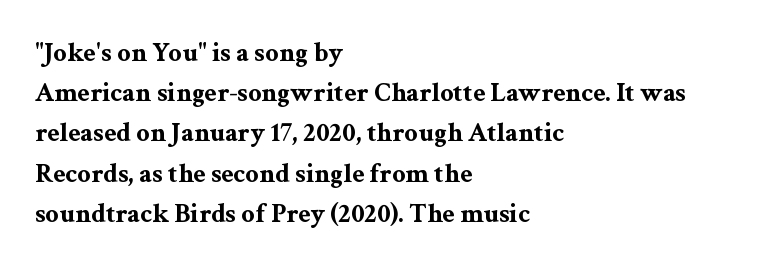
{"italic": "no", "bold": "yes", "underline": "no", "align": "left", "line_spacing": "normal", "line_spacing_ratio": 1.49, "letter_spacing": "normal", "letter_spacing_em": 0.0, "glyph_px": 27}
